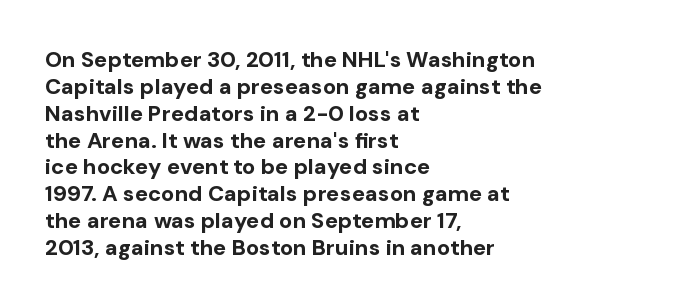
Q: Is the text bold? A: Yes.
Q: Is the text italic (slanted)? A: No, it is upright.
Q: Is the text underlined? A: No.
Q: How is the paragraph aligned? A: Left-aligned.
Q: Is the spacing between letters normal or unusually wide? A: Normal.
